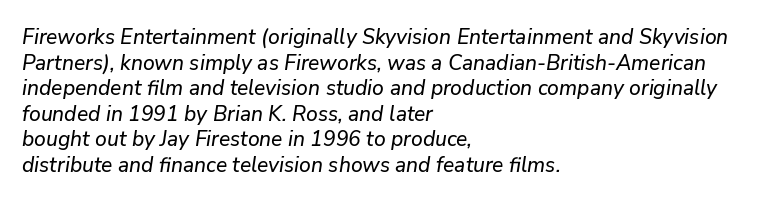
{"italic": "yes", "lean": "right", "slant_degrees": 9, "underline": "no", "align": "left", "line_spacing_ratio": 1.22, "letter_spacing": "normal", "letter_spacing_em": 0.0, "glyph_px": 21}
